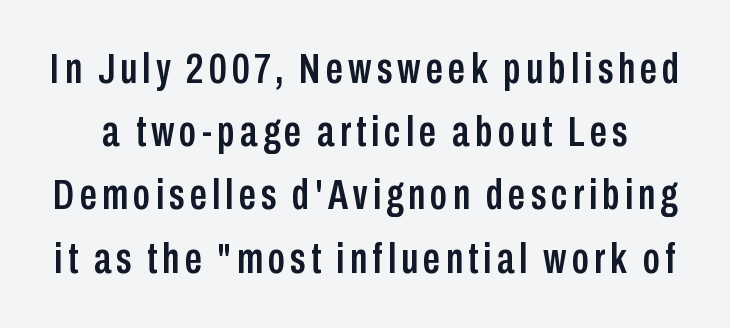
The letters carry no serifs — their stems end cleanly without finishing strokes. The passage shown is typed in a proportional face where columns would drift. What's the leading like? Ordinary, nothing unusual. Posture: upright roman.
